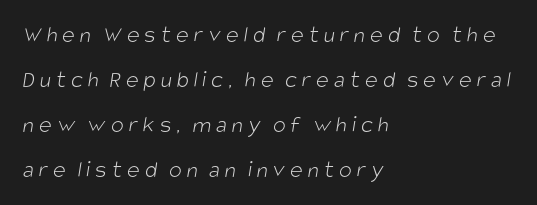
Q: Is the text bold? A: No.
Q: Is the text underlined? A: No.
Q: How is the paragraph aligned? A: Left-aligned.
Q: Is the spacing between letters normal or unusually wide? A: Unusually wide.
